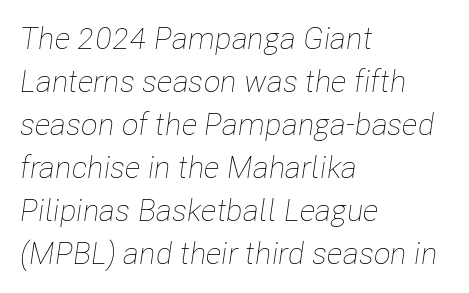
{"italic": "yes", "lean": "right", "slant_degrees": 8, "bold": "no", "weight": "thin", "width": "condensed", "stroke_contrast": "low", "x_height": "medium", "monospaced": "no", "underline": "no", "align": "left", "line_spacing": "normal", "line_spacing_ratio": 1.39, "letter_spacing": "normal", "letter_spacing_em": 0.0, "glyph_px": 31}
